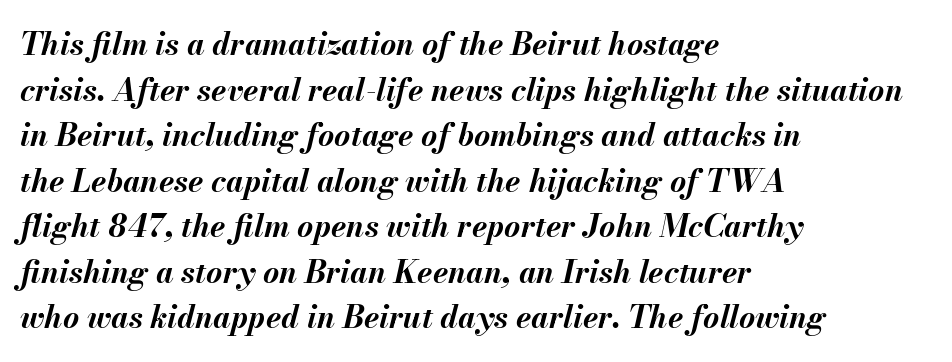
Q: Is the text bold? A: Yes.
Q: Is the text italic (slanted)? A: Yes, it leans right by about 13 degrees.
Q: Is the text underlined? A: No.
Q: How is the paragraph aligned? A: Left-aligned.
Q: Is the spacing between letters normal or unusually wide? A: Normal.
Q: Is the spacing between lines tight, normal or loose? A: Normal.
Q: Width (condensed, normal, or wide)? A: Normal.
Q: Stroke contrast? A: Medium.
Q: x-height? A: Small.
Q: Monospaced? A: No.
